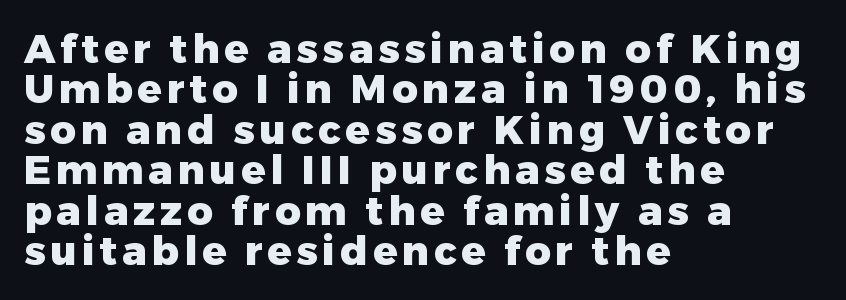
Q: Is the text bold? A: Yes.
Q: Is the text italic (slanted)? A: No, it is upright.
Q: Is the typeface a serif or a sans-serif typeface? A: Sans-serif.
Q: Is the text underlined? A: No.
Q: How is the paragraph aligned? A: Left-aligned.
Q: Is the spacing between lines tight, normal or loose? A: Tight.
Q: Width (condensed, normal, or wide)? A: Normal.
Q: Stroke contrast? A: Low.
Q: x-height? A: Medium.
Q: Monospaced? A: No.
